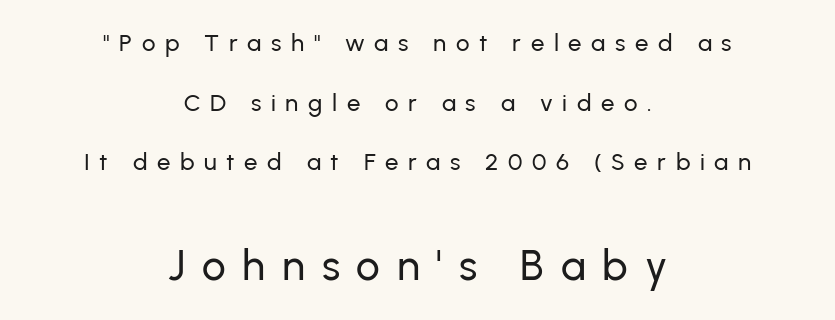
Each letter keeps its own natural width here, so spacing adapts to shape. This rendering widens character spacing well past its baseline value. Widely set lines give the paragraph a tall, airy silhouette. Serifs: no, the terminals of the letterforms are clean. This is roman type, the default non-slanted kind. A student would call this center alignment; a typographer would say set centered.
